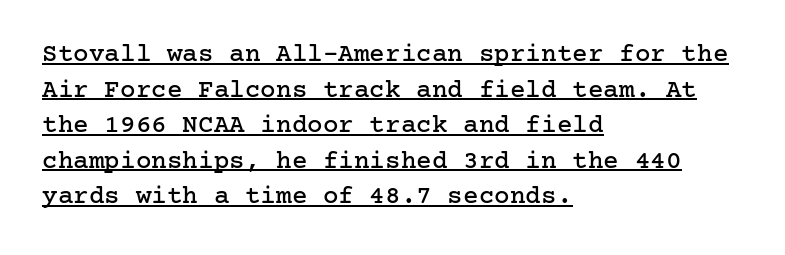
{"italic": "no", "underline": "yes", "align": "left", "line_spacing": "normal", "line_spacing_ratio": 1.37, "letter_spacing": "normal", "letter_spacing_em": 0.0, "glyph_px": 26}
